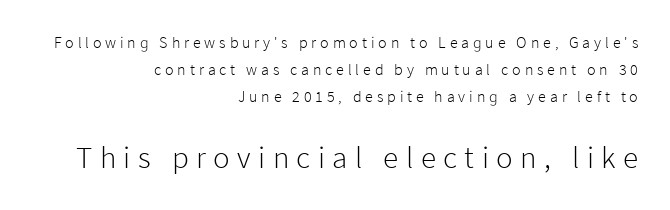
Spacing verdict: proportional, widths tailored to each character. Typeset ragged left — the right edge is the straight one. Italic: no, the glyphs are upright roman. Characters follow at a spacing far wider than the type designer built in. Students, observe: this is what conventionally led text looks like.
